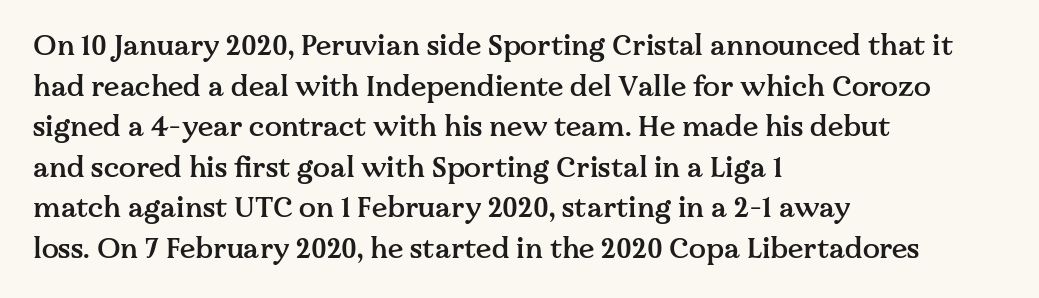
The image shows 28 px semibold serif type, upright; set left-aligned, normal line spacing (1.45x), normal letter spacing, not underlined; medium stroke contrast and a medium x-height.
